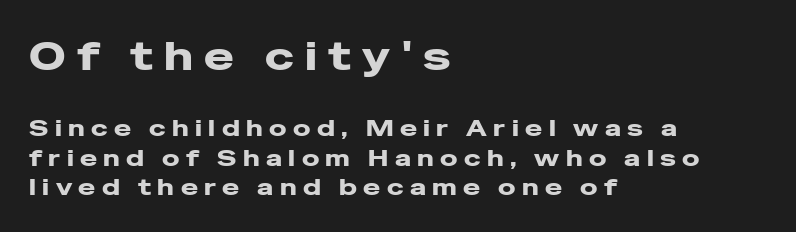
Q: Is the text italic (slanted)? A: No, it is upright.
Q: Is the typeface a serif or a sans-serif typeface? A: Sans-serif.
Q: Is the text underlined? A: No.
Q: How is the paragraph aligned? A: Left-aligned.
Q: Is the spacing between letters normal or unusually wide? A: Unusually wide.
Q: Is the spacing between lines tight, normal or loose? A: Normal.
Q: Which block of text is set in a larger size, the first (top) or the second (bottom)? A: The first (top) one.
Q: Width (condensed, normal, or wide)? A: Wide.
Q: Stroke contrast? A: Low.
Q: x-height? A: Medium.
Q: Monospaced? A: No.
